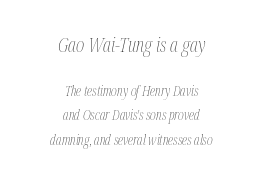
Q: Is the text bold? A: No.
Q: Is the text italic (slanted)? A: Yes, it leans right by about 12 degrees.
Q: Is the text underlined? A: No.
Q: How is the paragraph aligned? A: Centered.
Q: Is the spacing between letters normal or unusually wide? A: Normal.
Q: Which block of text is set in a larger size, the first (top) or the second (bottom)? A: The first (top) one.
